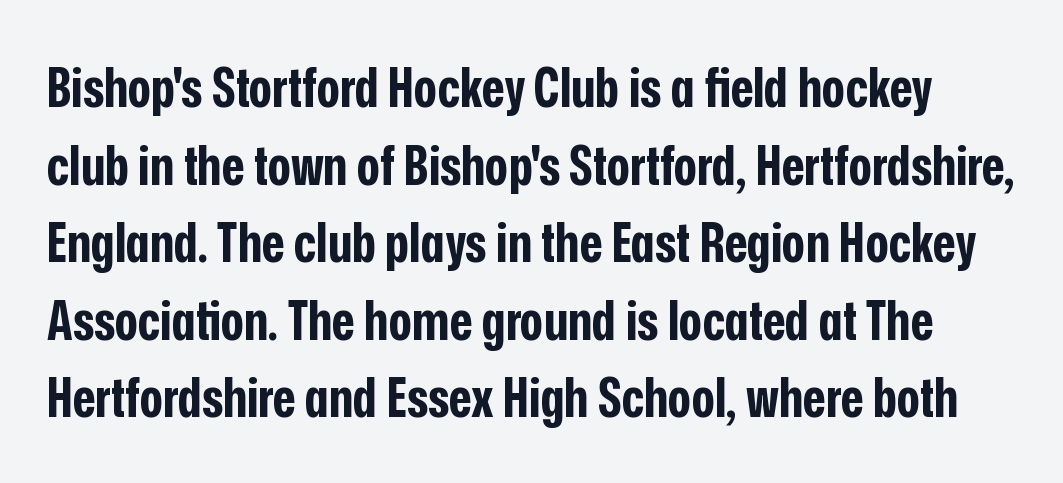
Compared with typical body copy, the letter spacing here is the same. The strokes are fattened all the way to bold. These lines are composed in type without serifs. Leading: standard. The face used here is proportionally spaced, like ordinary book or web type.
